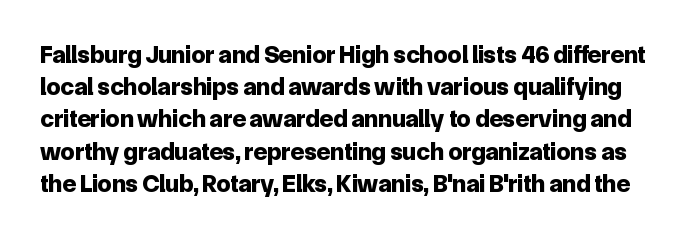
Q: Is the text bold? A: Yes.
Q: Is the text italic (slanted)? A: No, it is upright.
Q: Is the text underlined? A: No.
Q: Is the spacing between letters normal or unusually wide? A: Normal.
Q: Is the spacing between lines tight, normal or loose? A: Normal.
